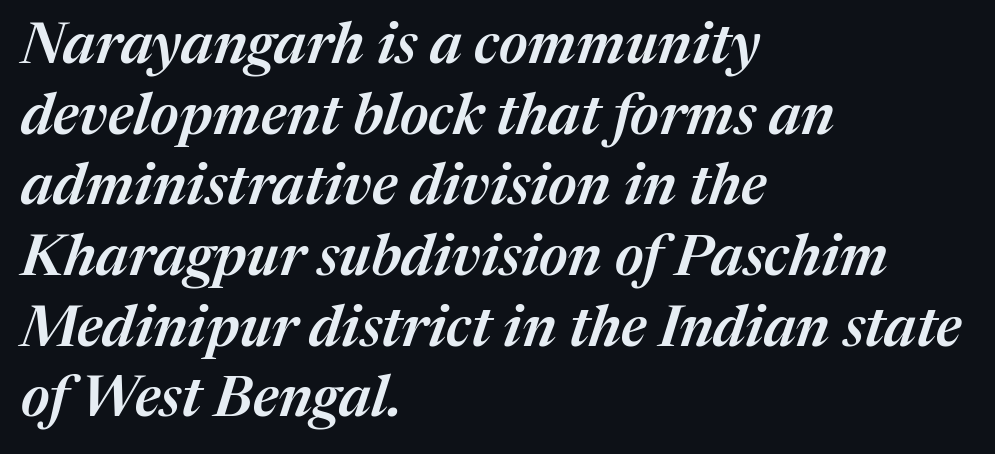
Here the designer chose a conventional face with non-uniform glyph widths. The words here are not underlined. The glyphs look as if they've been sheared to an angle. Caption: multi-line text, flush left, ragged right.
